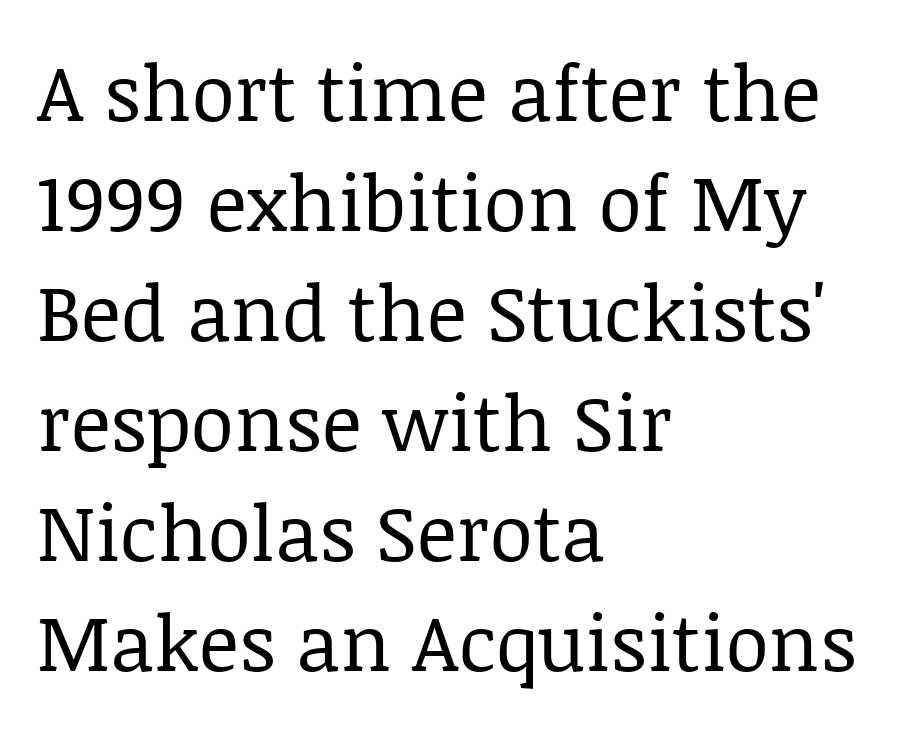
Q: Is the text bold? A: No.
Q: Is the text italic (slanted)? A: No, it is upright.
Q: Is the typeface a serif or a sans-serif typeface? A: Serif.
Q: Is the text underlined? A: No.
Q: How is the paragraph aligned? A: Left-aligned.
Q: Is the spacing between letters normal or unusually wide? A: Normal.
Q: Is the spacing between lines tight, normal or loose? A: Normal.
Q: Width (condensed, normal, or wide)? A: Normal.
Q: Stroke contrast? A: Low.
Q: x-height? A: Large.
Q: Monospaced? A: No.
